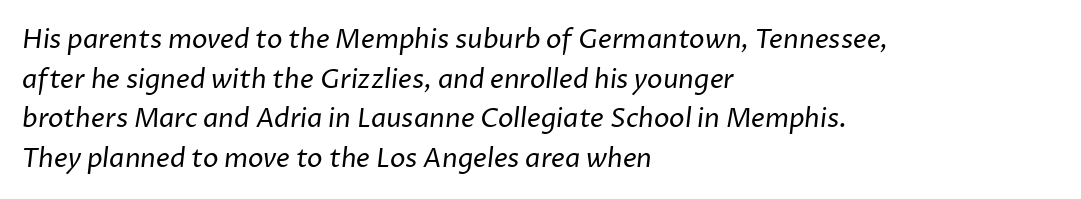
Teacher's note: observe the even left margin — that is flush-left alignment. The glyphs are unaccompanied by any horizontal stroke below them. The line texture is even and compact thanks to regular tracking. Horizontal bands of white between lines are of average thickness. Is this a heavy cut? Hardly; it is regular or lighter.
